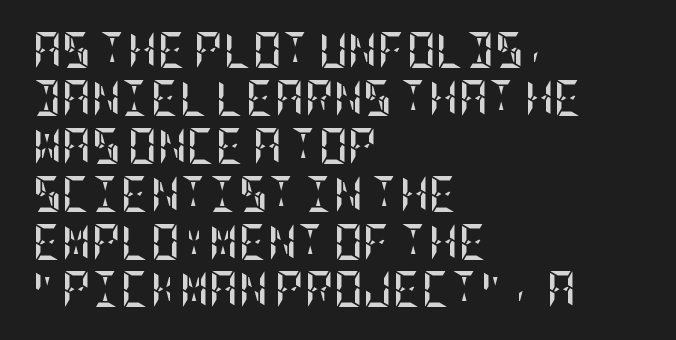
The image shows 36 px semibold, condensed type, upright; set left-aligned, normal line spacing (1.33x), normal letter spacing, not underlined; low stroke contrast and a large x-height.
